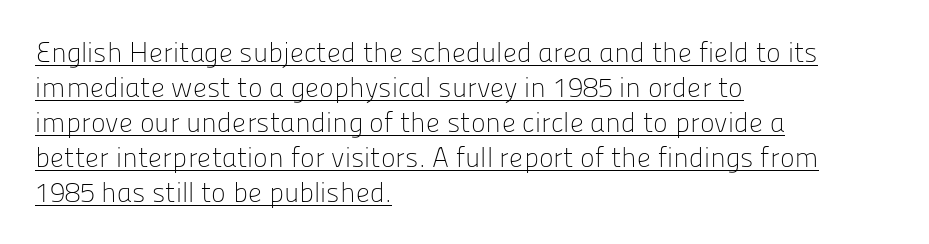
{"serif": "no", "italic": "no", "bold": "no", "weight": "light", "width": "normal", "stroke_contrast": "low", "x_height": "medium", "monospaced": "no", "underline": "yes", "align": "left", "line_spacing": "normal", "line_spacing_ratio": 1.25, "letter_spacing": "normal", "letter_spacing_em": 0.0, "glyph_px": 28}
